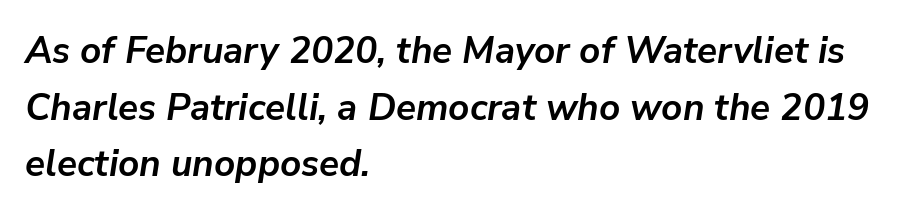
A typesetter would call this zero additional tracking. Heft: maximum for text — a bold. These lines are rendered in a variable-pitch font. Italic? Definitely — the glyphs are oblique. The text block is weighted toward the left margin, trailing off unevenly rightward.
